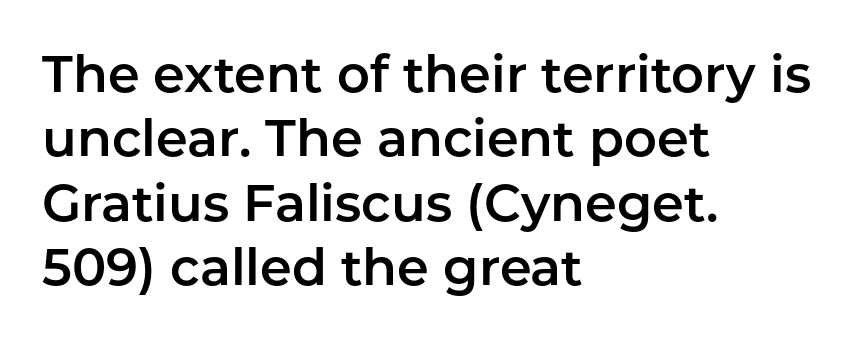
{"serif": "no", "italic": "no", "width": "normal", "stroke_contrast": "low", "x_height": "medium", "monospaced": "no", "underline": "no", "align": "left", "line_spacing": "normal", "line_spacing_ratio": 1.26, "letter_spacing": "normal", "letter_spacing_em": 0.0, "glyph_px": 51}
